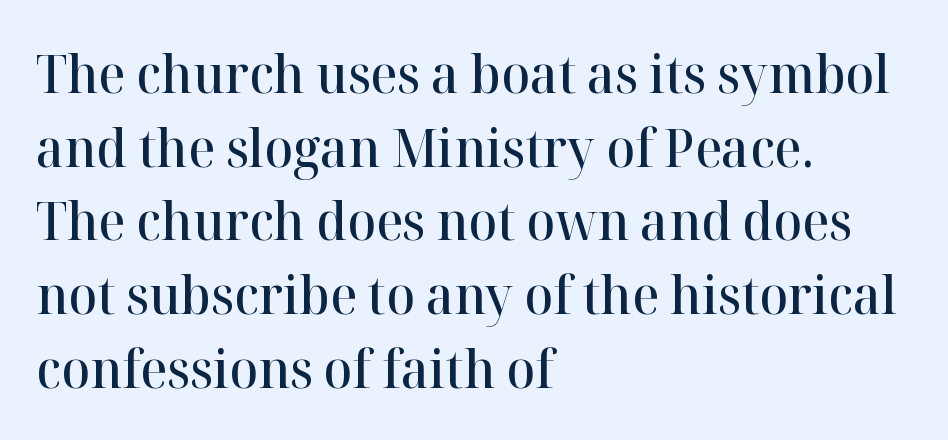
{"serif": "yes", "italic": "no", "bold": "semi", "weight": "semibold", "width": "normal", "stroke_contrast": "high", "x_height": "medium", "monospaced": "no", "underline": "no", "align": "left", "line_spacing": "normal", "line_spacing_ratio": 1.39, "letter_spacing": "normal", "letter_spacing_em": 0.0, "glyph_px": 53}
